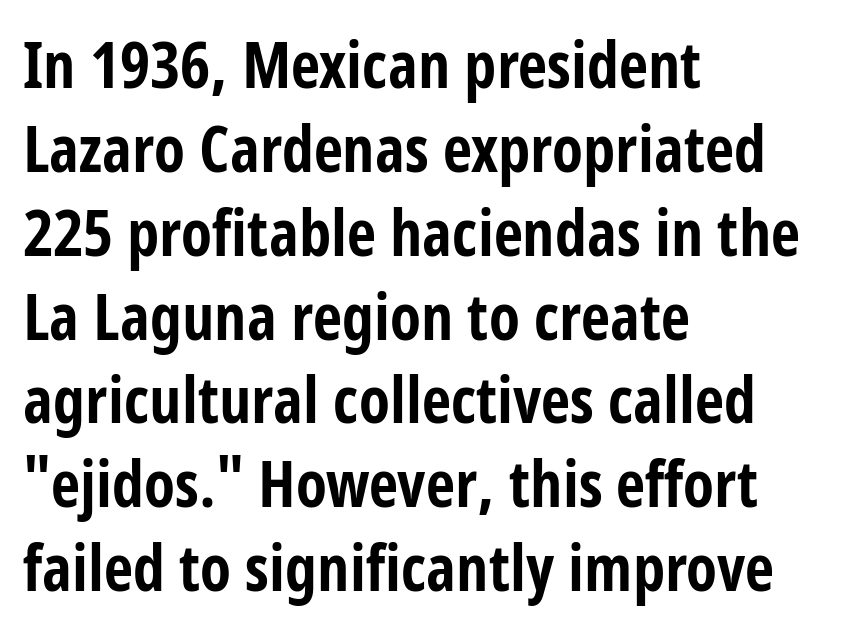
The image shows 64 px bold, condensed sans-serif type, upright; set left-aligned, normal line spacing (1.31x), normal letter spacing, not underlined; low stroke contrast and a large x-height.
